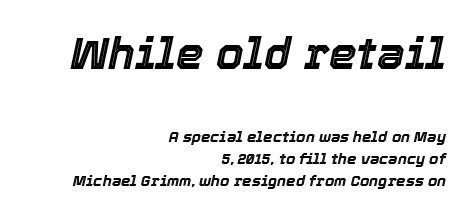
{"italic": "yes", "lean": "right", "slant_degrees": 12, "width": "normal", "x_height": "medium", "monospaced": "no", "underline": "no", "align": "right", "line_spacing": "normal", "line_spacing_ratio": 1.46, "letter_spacing": "normal", "letter_spacing_em": 0.0, "larger_block": "first", "size_ratio": 2.93, "glyph_px": 44}
